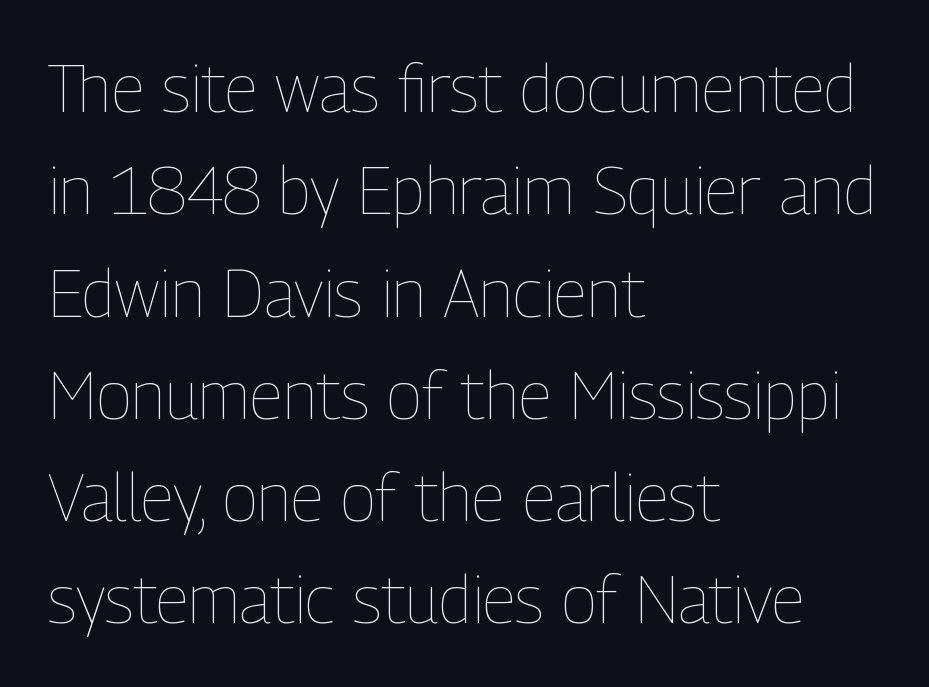
Is there any slant? The stems are plumb. One glance says typical: line gaps are just what's usual. The horizontal fit of the characters is conventional and even. The gap between lines stays unmarked. Stroke thickness stays within the range of a standard reading face or lighter. The passage shown is typed in a proportional face where columns would drift.
